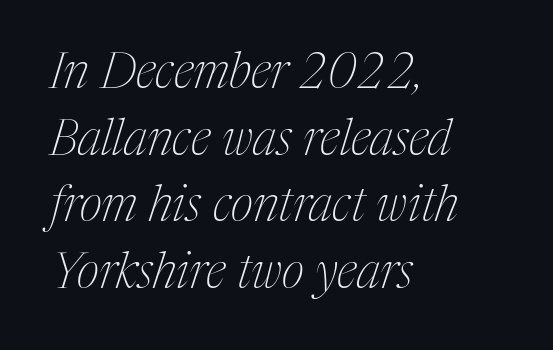
Q: Is the text bold? A: No.
Q: Is the text italic (slanted)? A: Yes, it leans right by about 17 degrees.
Q: Is the typeface a serif or a sans-serif typeface? A: Serif.
Q: Is the text underlined? A: No.
Q: How is the paragraph aligned? A: Left-aligned.
Q: Is the spacing between letters normal or unusually wide? A: Normal.
Q: Is the spacing between lines tight, normal or loose? A: Normal.
Q: Width (condensed, normal, or wide)? A: Condensed.
Q: Stroke contrast? A: Medium.
Q: x-height? A: Medium.
Q: Monospaced? A: No.
